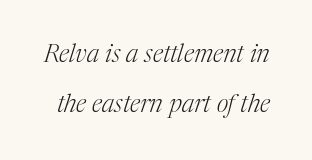
Q: Is the text bold? A: No.
Q: Is the text italic (slanted)? A: Yes, it leans right by about 17 degrees.
Q: Is the text underlined? A: No.
Q: Is the spacing between letters normal or unusually wide? A: Normal.
Q: Is the spacing between lines tight, normal or loose? A: Loose.
